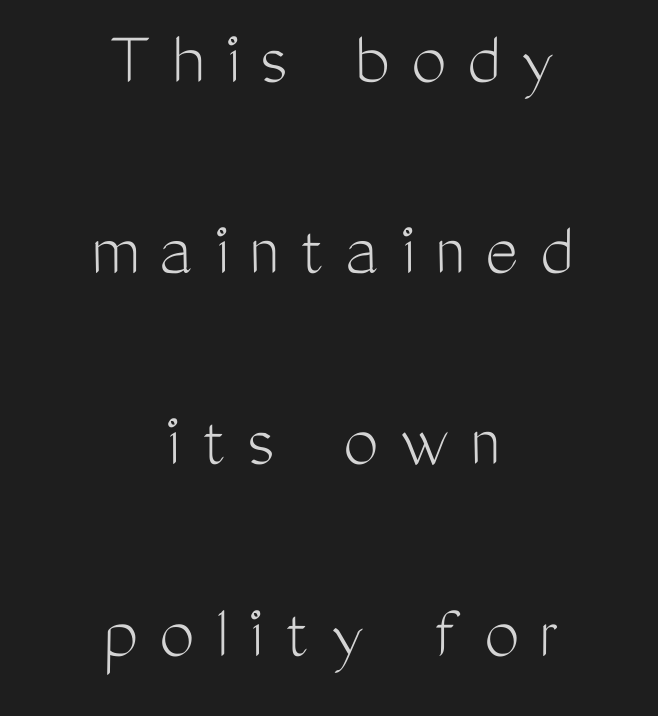
The image shows 79 px light, condensed sans-serif type, upright; set centered, loose line spacing (2.42x), unusually wide letter spacing (+0.26 em), not underlined; medium stroke contrast and a medium x-height.
